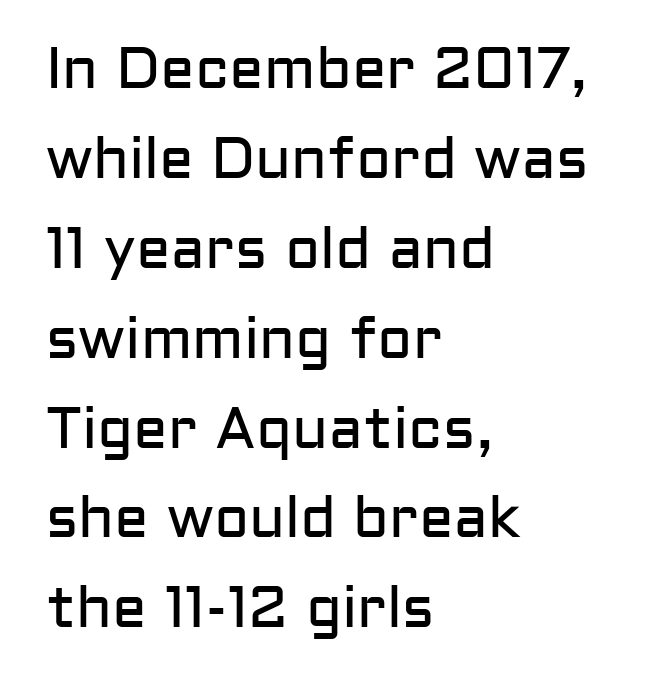
This sample uses a sans-serif face. Characters remain perfectly vertical along every line. Has an underline been added? It has not. Each stroke keeps to a modest, everyday thickness or less.
